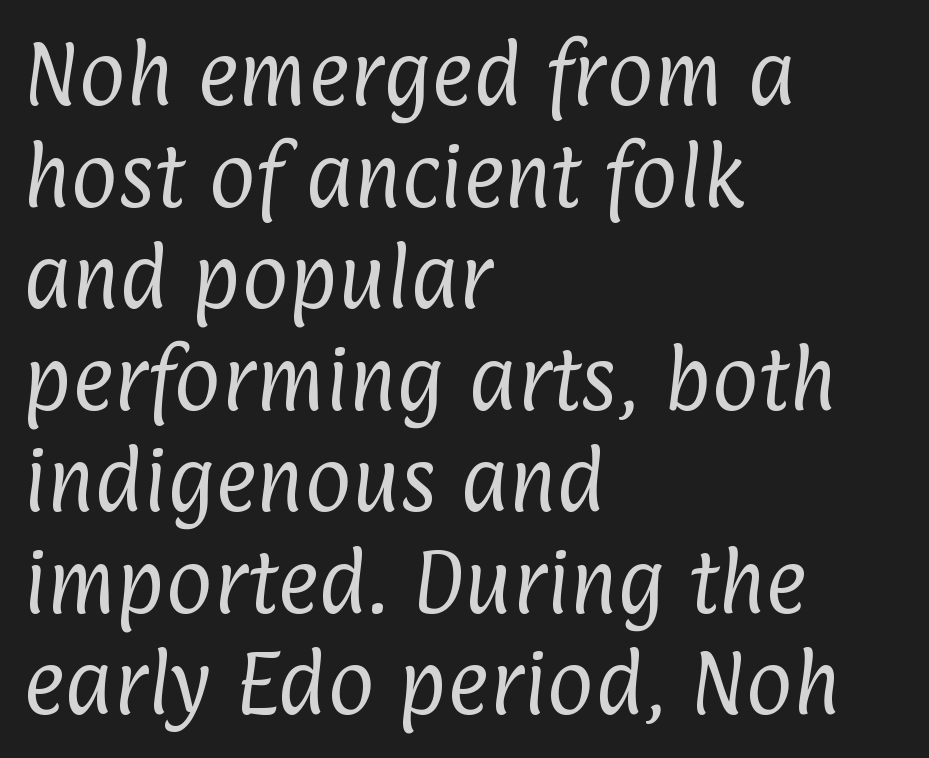
{"serif": "no", "bold": "no", "weight": "regular", "width": "condensed", "stroke_contrast": "low", "x_height": "medium", "monospaced": "no", "underline": "no", "align": "left", "line_spacing": "normal", "line_spacing_ratio": 1.43, "letter_spacing": "normal", "letter_spacing_em": 0.0, "glyph_px": 71}
